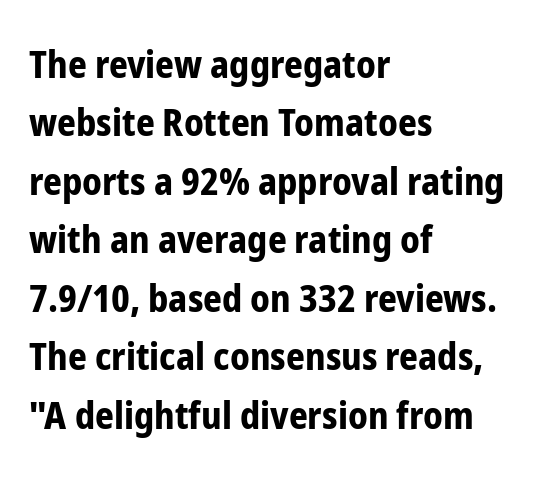
Q: Is the text bold? A: Yes.
Q: Is the text italic (slanted)? A: No, it is upright.
Q: Is the typeface a serif or a sans-serif typeface? A: Sans-serif.
Q: Is the text underlined? A: No.
Q: How is the paragraph aligned? A: Left-aligned.
Q: Is the spacing between letters normal or unusually wide? A: Normal.
Q: Is the spacing between lines tight, normal or loose? A: Normal.
Q: Width (condensed, normal, or wide)? A: Condensed.
Q: Stroke contrast? A: Low.
Q: x-height? A: Medium.
Q: Monospaced? A: No.
